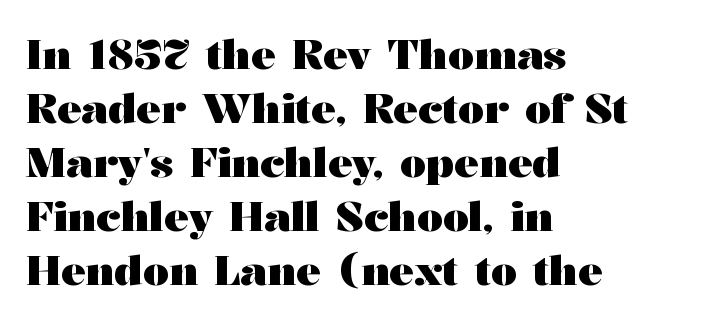
Glyph-to-glyph distance matches everyday printed text. The letters advance in unequal steps, a hallmark of proportional type. Type without underlining. The compositor pushed each line to the left boundary.
